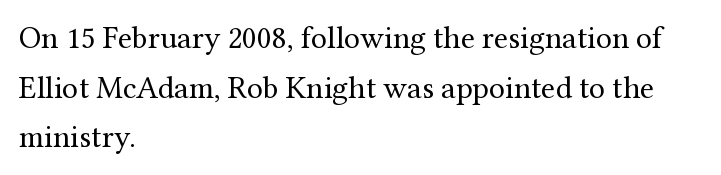
The tracking reads as untouched default to a designer's eye. Each letter keeps its own natural width here, so spacing adapts to shape. Posture: upright roman. Small tapered or slab feet sit at the stroke ends, so this counts as serif.
